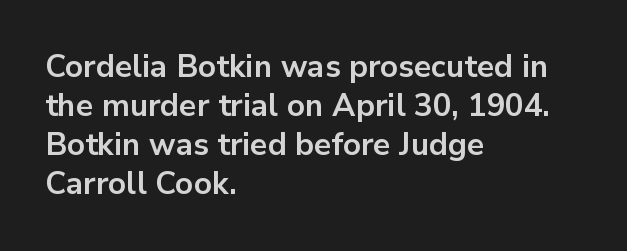
{"serif": "no", "italic": "no", "bold": "yes", "weight": "bold", "width": "normal", "stroke_contrast": "low", "x_height": "medium", "monospaced": "no", "underline": "no", "align": "left", "line_spacing": "normal", "line_spacing_ratio": 1.26, "letter_spacing": "normal", "letter_spacing_em": 0.0, "glyph_px": 31}
